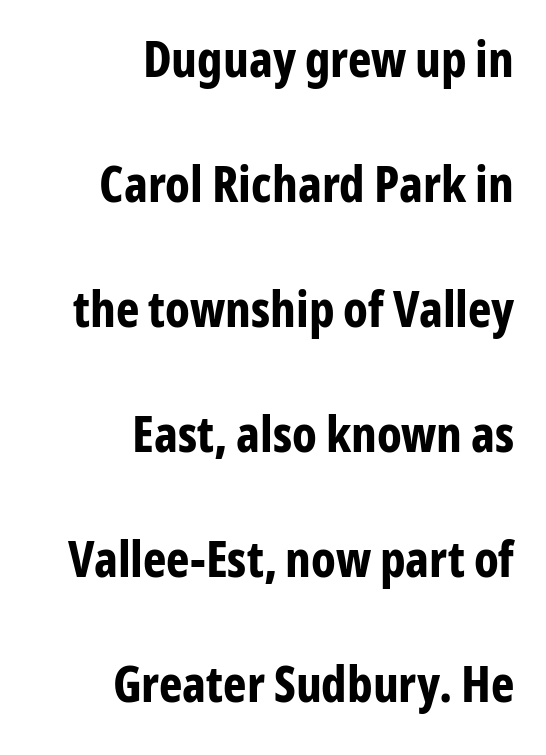
Q: Is the text bold? A: Yes.
Q: Is the text italic (slanted)? A: No, it is upright.
Q: Is the typeface a serif or a sans-serif typeface? A: Sans-serif.
Q: Is the text underlined? A: No.
Q: How is the paragraph aligned? A: Right-aligned.
Q: Is the spacing between letters normal or unusually wide? A: Normal.
Q: Is the spacing between lines tight, normal or loose? A: Loose.
Q: Width (condensed, normal, or wide)? A: Condensed.
Q: Stroke contrast? A: Low.
Q: x-height? A: Medium.
Q: Monospaced? A: No.
